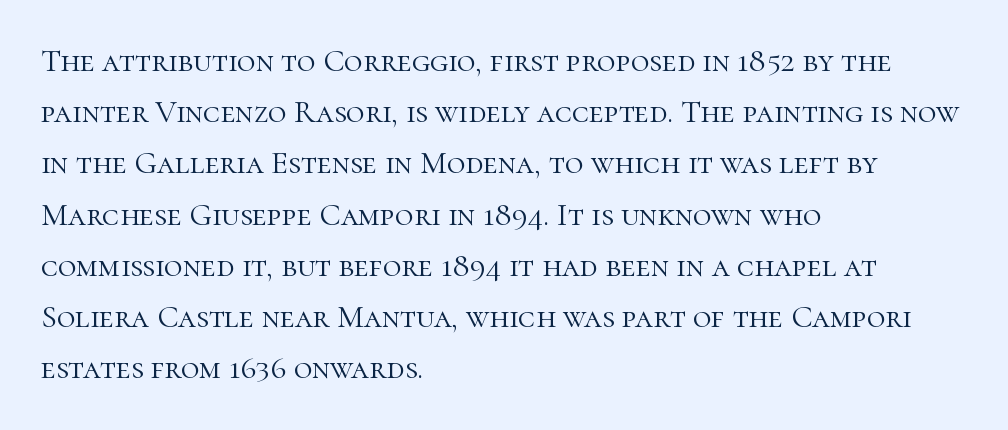
Q: Is the text bold? A: No.
Q: Is the text italic (slanted)? A: No, it is upright.
Q: Is the typeface a serif or a sans-serif typeface? A: Serif.
Q: Is the text underlined? A: No.
Q: How is the paragraph aligned? A: Left-aligned.
Q: Is the spacing between letters normal or unusually wide? A: Normal.
Q: Is the spacing between lines tight, normal or loose? A: Normal.
Q: Width (condensed, normal, or wide)? A: Normal.
Q: Stroke contrast? A: High.
Q: x-height? A: Medium.
Q: Monospaced? A: No.
